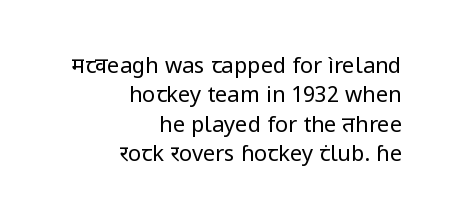
{"italic": "no", "bold": "no", "underline": "no", "align": "right", "line_spacing": "normal", "line_spacing_ratio": 1.34, "letter_spacing": "normal", "letter_spacing_em": 0.0, "glyph_px": 22}
